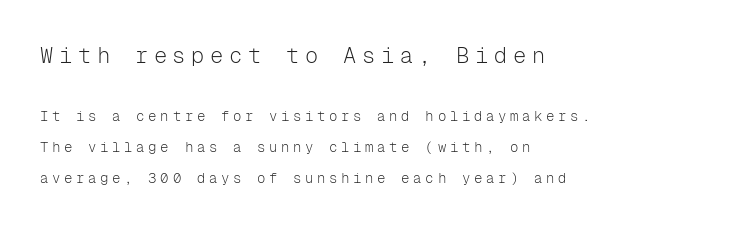
The image shows 22 px text type, upright; set left-aligned, loose line spacing (2.21x), unusually wide letter spacing (+0.26 em), not underlined; the first (top) block is 1.57x larger.
